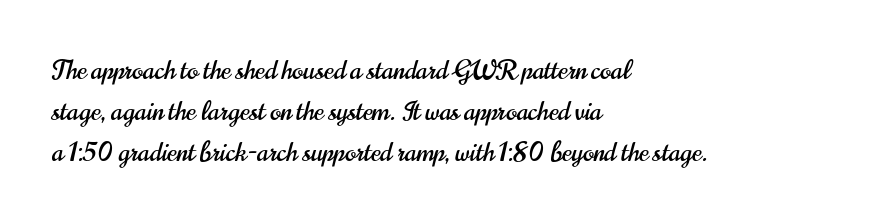
The space between consecutive lines is moderate. This sample uses plain, unmodified letter spacing. Layout note: lines flush left. The passage shown is not underscored anywhere.
